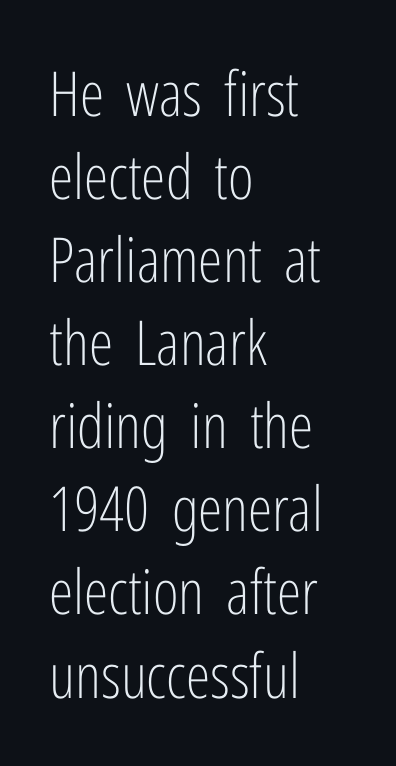
The image shows 62 px light, condensed sans-serif type, upright; set left-aligned, normal line spacing (1.34x), normal letter spacing, not underlined; low stroke contrast and a medium x-height.
